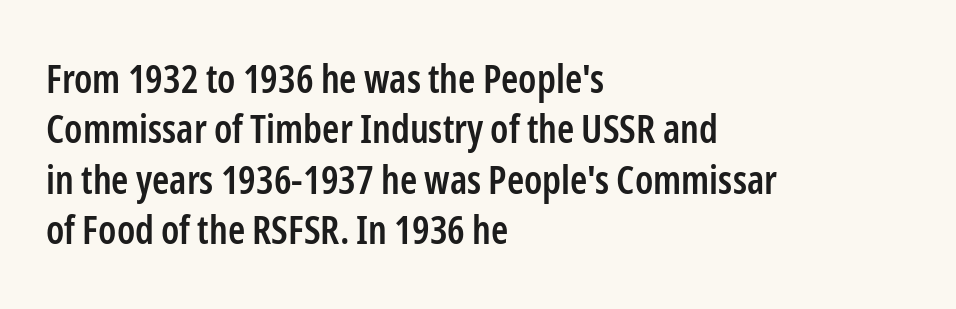
Descenders are the only things crossing below the line. Varying glyph widths throughout — classic text-font behaviour. Compared with typical paragraphs, the rows here are spaced about the same. The typesetter chose a ragged-right arrangement here.
